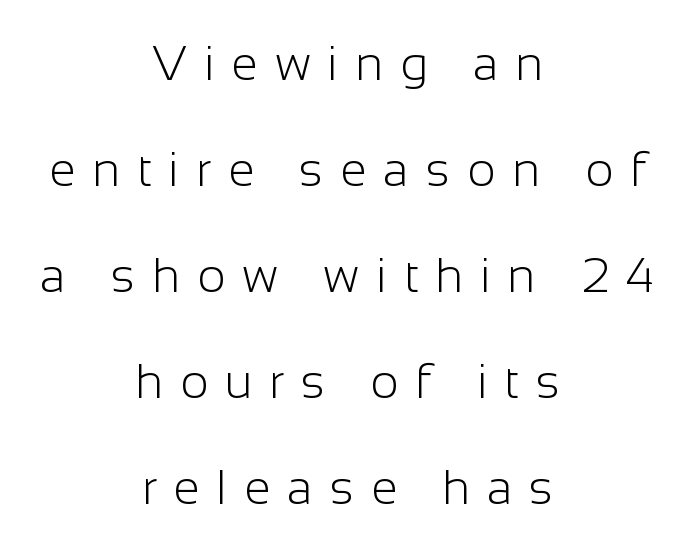
{"serif": "no", "italic": "no", "bold": "no", "weight": "light", "width": "normal", "stroke_contrast": "low", "x_height": "medium", "monospaced": "no", "underline": "no", "align": "center", "line_spacing": "loose", "line_spacing_ratio": 2.21, "letter_spacing": "wide", "letter_spacing_em": 0.35, "glyph_px": 48}
